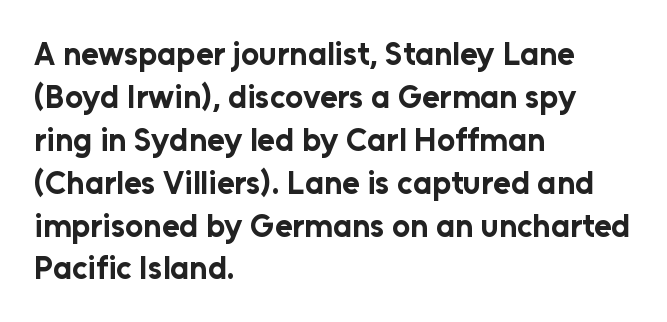
{"serif": "no", "italic": "no", "bold": "yes", "weight": "bold", "width": "normal", "stroke_contrast": "low", "x_height": "medium", "monospaced": "no", "underline": "no", "align": "left", "line_spacing": "normal", "line_spacing_ratio": 1.34, "letter_spacing": "normal", "letter_spacing_em": 0.0, "glyph_px": 32}
